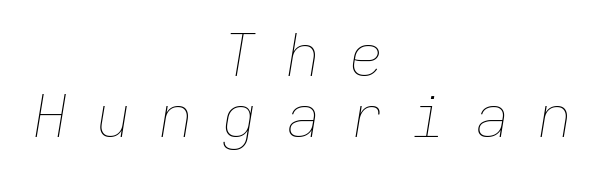
{"italic": "yes", "lean": "right", "slant_degrees": 9, "bold": "no", "weight": "thin", "width": "normal", "stroke_contrast": "low", "x_height": "medium", "monospaced": "yes", "underline": "no", "align": "center", "line_spacing": "tight", "line_spacing_ratio": 1.05, "letter_spacing": "wide", "letter_spacing_em": 0.49, "glyph_px": 58}
